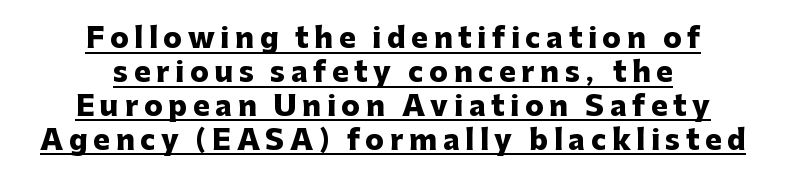
The image shows 28 px heavy sans-serif type, upright; set centered, line spacing 1.21x, unusually wide letter spacing (+0.2 em), underlined; low stroke contrast and a medium x-height.
